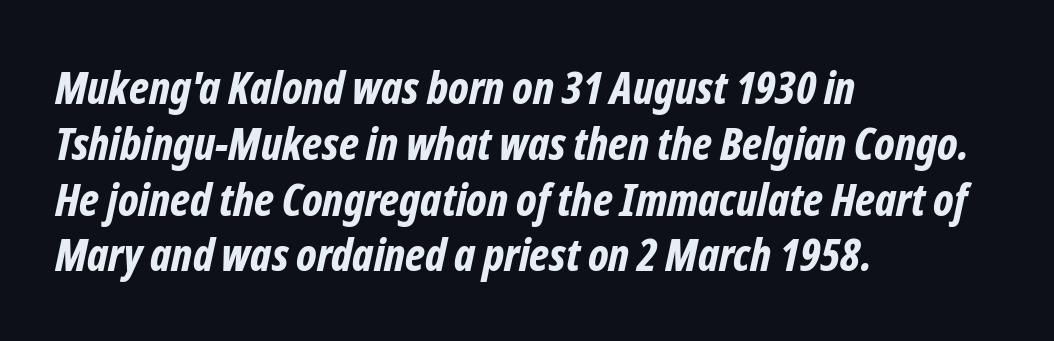
{"italic": "yes", "lean": "right", "slant_degrees": 12, "bold": "yes", "weight": "bold", "width": "condensed", "stroke_contrast": "low", "x_height": "medium", "monospaced": "no", "underline": "no", "align": "left", "line_spacing_ratio": 1.24, "letter_spacing": "normal", "letter_spacing_em": 0.0, "glyph_px": 45}
